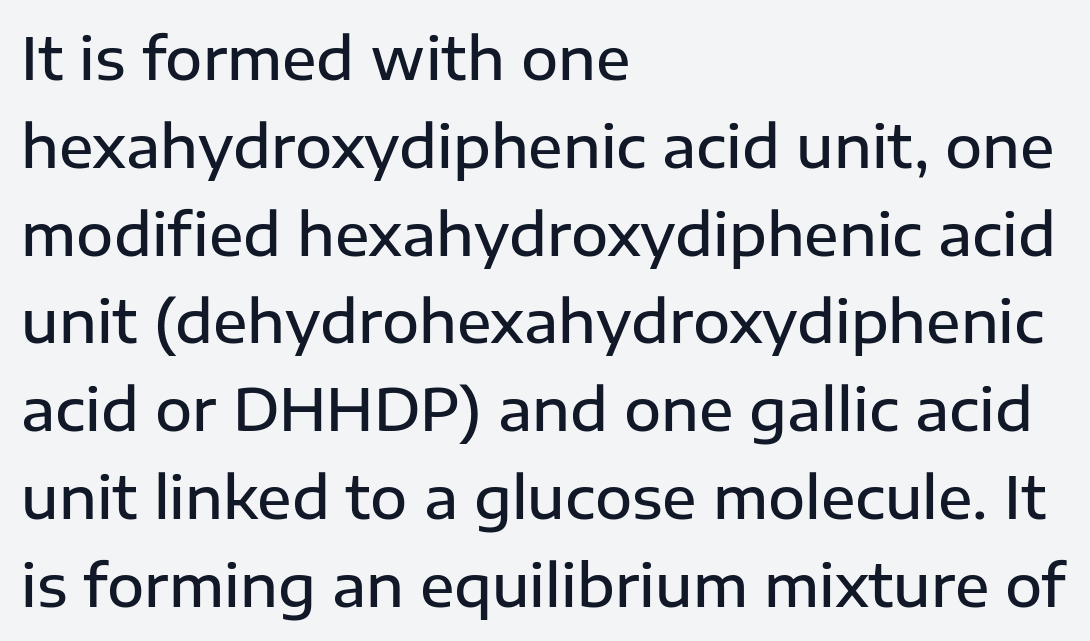
Its strokes are somewhat broadened, the hallmark of semibold type. The letterforms sit shoulder to shoulder at normal distance. Font category for this specimen: sans-serif. The passage shown is typed in a proportional face where columns would drift.
